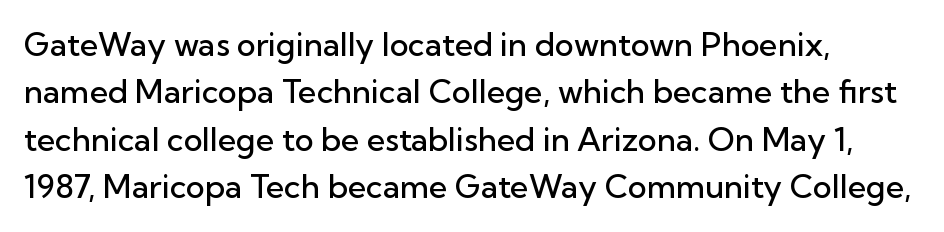
Think of a printed novel: that variable character pitch is what you see here. The space between consecutive lines is moderate. Moderately thickened strokes mark this as semibold type. The compositor pushed each line to the left boundary. Here the glyphs are tracked normally, forming tight word shapes.
